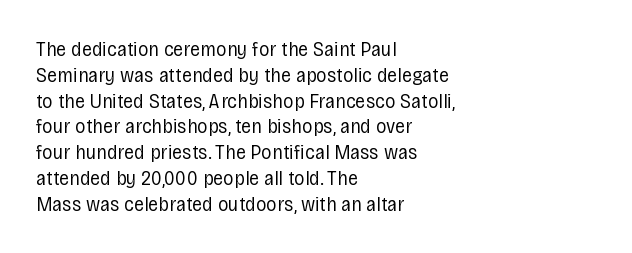
Q: Is the text bold? A: No.
Q: Is the text italic (slanted)? A: No, it is upright.
Q: Is the text underlined? A: No.
Q: How is the paragraph aligned? A: Left-aligned.
Q: Is the spacing between letters normal or unusually wide? A: Normal.
